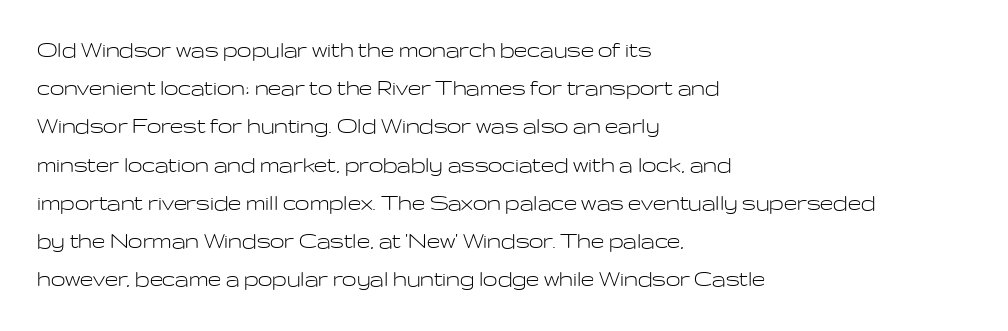
The vertical gap from one line to the next is medium. Quick note: underline off. The characters are drawn with everyday or finer stroke widths. A typesetter would mark this as roman, not italic. Caption: multi-line text, flush left, ragged right.
